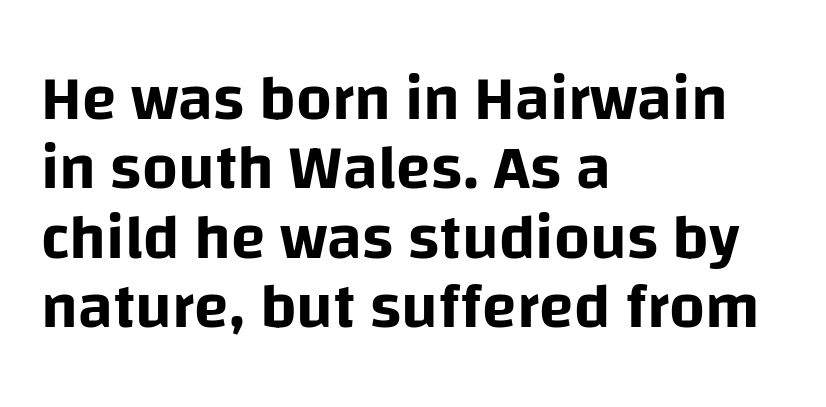
The image shows 63 px sans-serif type, upright; set left-aligned, tight line spacing (1.1x), normal letter spacing, not underlined; low stroke contrast and a large x-height.
